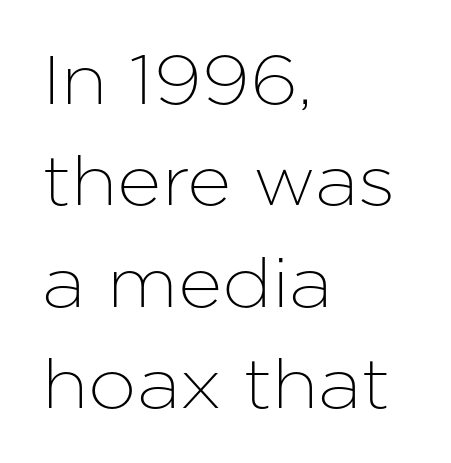
The font family rendered here belongs to the sans-serif group. Students, note that the glyphs here touch the page at normal intervals. Does the lettering tilt? It doesn't — this is upright. Unmarked baselines from the first word to the last.
